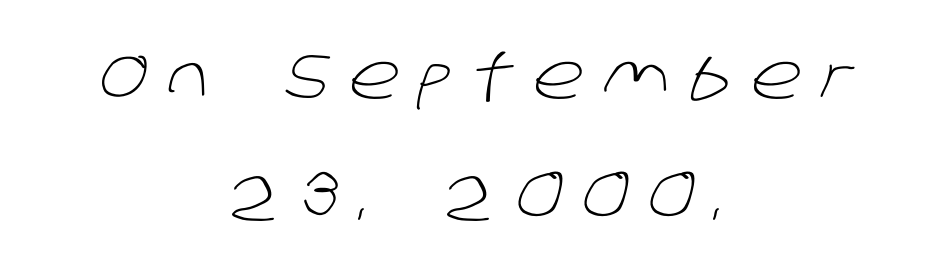
{"serif": "no", "bold": "no", "weight": "light", "width": "normal", "stroke_contrast": "low", "x_height": "large", "monospaced": "no", "underline": "no", "align": "center", "line_spacing_ratio": 1.88, "letter_spacing": "wide", "letter_spacing_em": 0.33, "glyph_px": 63}
